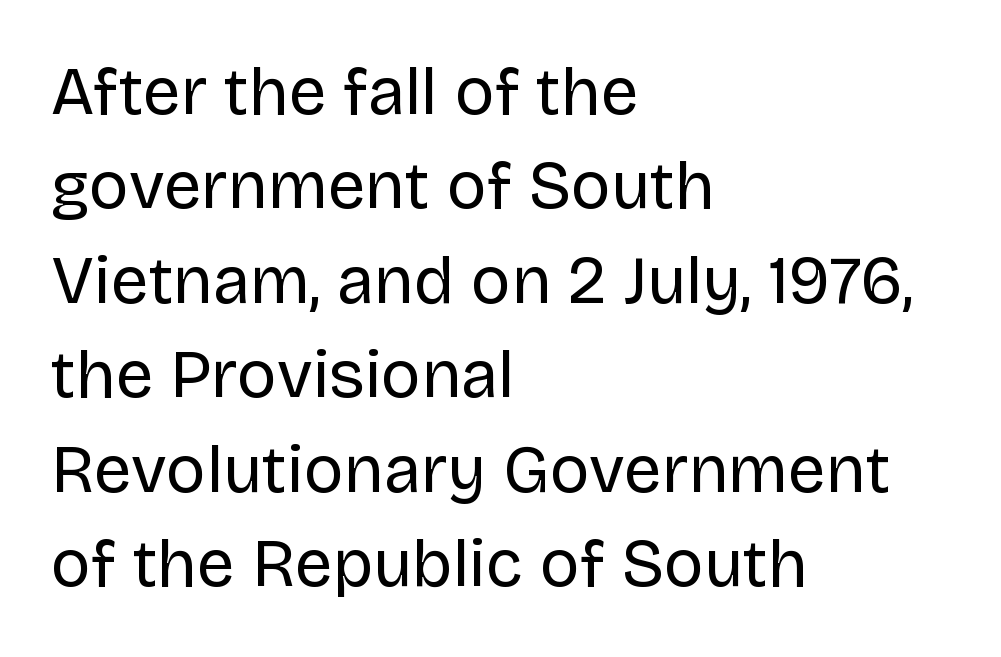
The image shows 67 px regular-weight sans-serif type, upright; set left-aligned, normal line spacing (1.41x), normal letter spacing, not underlined; low stroke contrast and a large x-height.
